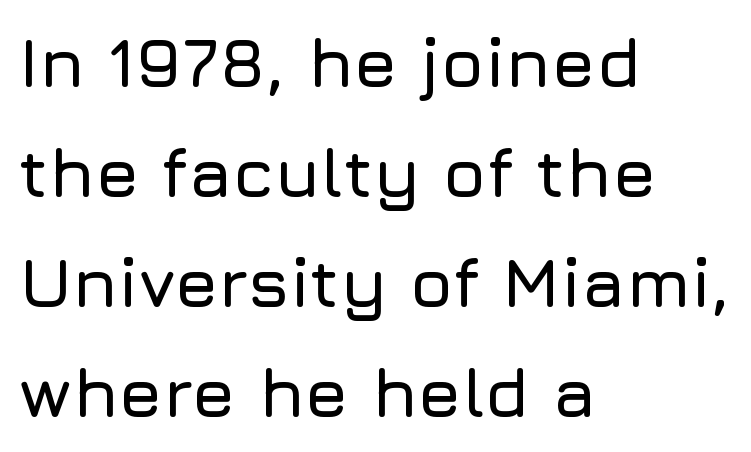
Q: Is the text italic (slanted)? A: No, it is upright.
Q: Is the typeface a serif or a sans-serif typeface? A: Sans-serif.
Q: Is the text underlined? A: No.
Q: How is the paragraph aligned? A: Left-aligned.
Q: Is the spacing between letters normal or unusually wide? A: Normal.
Q: Is the spacing between lines tight, normal or loose? A: Normal.
Q: Width (condensed, normal, or wide)? A: Normal.
Q: Stroke contrast? A: Low.
Q: x-height? A: Medium.
Q: Monospaced? A: No.
